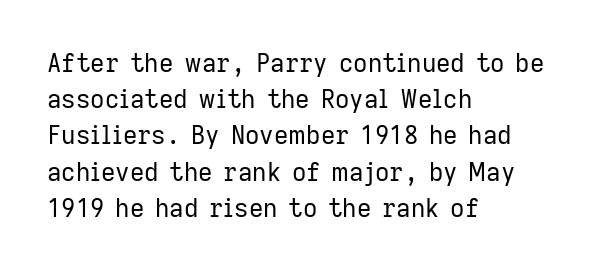
Q: Is the text bold? A: No.
Q: Is the text italic (slanted)? A: No, it is upright.
Q: Is the text underlined? A: No.
Q: How is the paragraph aligned? A: Left-aligned.
Q: Is the spacing between letters normal or unusually wide? A: Normal.
Q: Is the spacing between lines tight, normal or loose? A: Normal.
